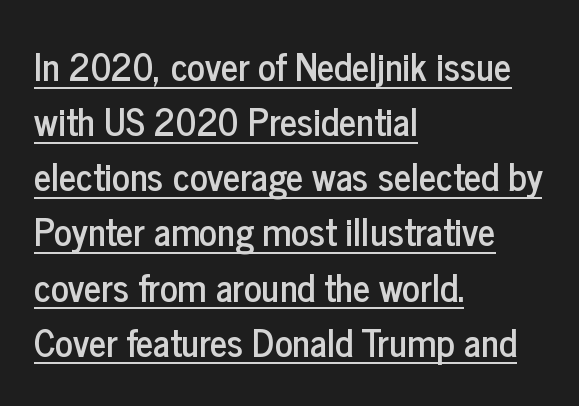
Q: Is the text italic (slanted)? A: No, it is upright.
Q: Is the typeface a serif or a sans-serif typeface? A: Sans-serif.
Q: Is the text underlined? A: Yes.
Q: How is the paragraph aligned? A: Left-aligned.
Q: Is the spacing between letters normal or unusually wide? A: Normal.
Q: Is the spacing between lines tight, normal or loose? A: Normal.
Q: Width (condensed, normal, or wide)? A: Condensed.
Q: Stroke contrast? A: Low.
Q: x-height? A: Medium.
Q: Monospaced? A: No.
